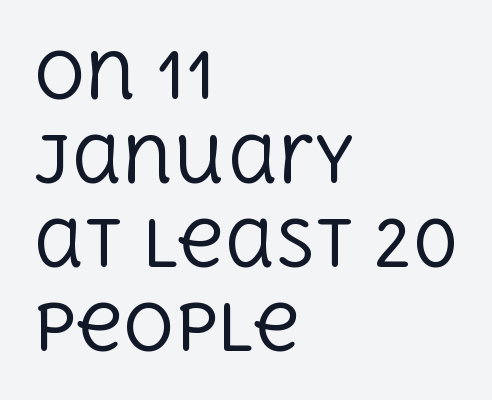
Q: Is the text bold? A: No.
Q: Is the text italic (slanted)? A: No, it is upright.
Q: Is the typeface a serif or a sans-serif typeface? A: Serif.
Q: Is the text underlined? A: No.
Q: How is the paragraph aligned? A: Left-aligned.
Q: Is the spacing between letters normal or unusually wide? A: Normal.
Q: Is the spacing between lines tight, normal or loose? A: Normal.
Q: Width (condensed, normal, or wide)? A: Normal.
Q: x-height? A: Large.
Q: Monospaced? A: No.
